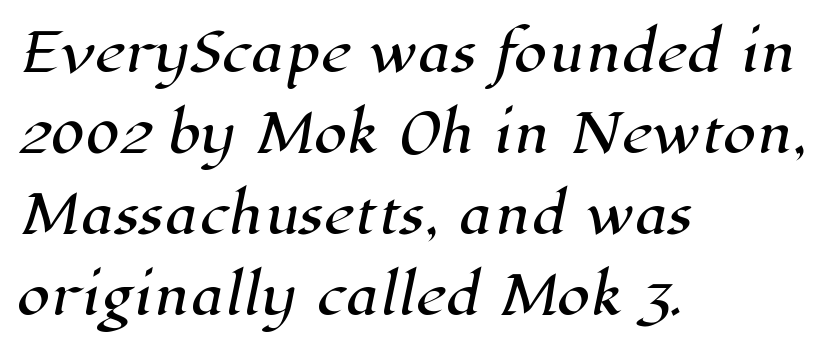
Honestly, the row spacing looks completely unremarkable. This sample has the flowing, uneven cadence of proportional lettering. One-word summary of the alignment: left. The type family on display is of the serif kind.
